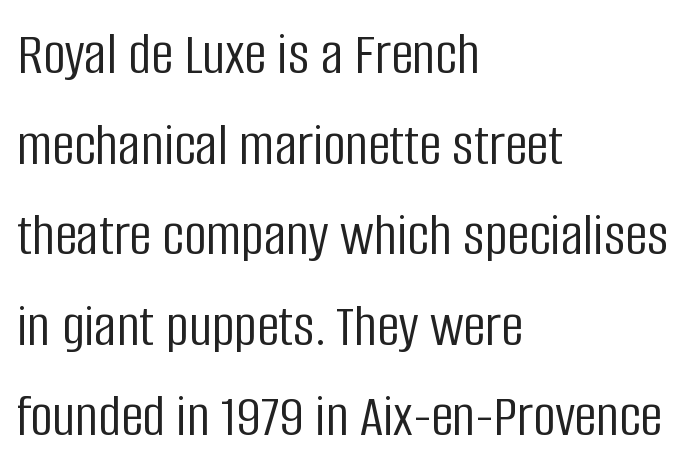
Q: Is the text bold? A: No.
Q: Is the text italic (slanted)? A: No, it is upright.
Q: Is the typeface a serif or a sans-serif typeface? A: Sans-serif.
Q: Is the text underlined? A: No.
Q: How is the paragraph aligned? A: Left-aligned.
Q: Is the spacing between letters normal or unusually wide? A: Normal.
Q: Is the spacing between lines tight, normal or loose? A: Normal.
Q: Width (condensed, normal, or wide)? A: Condensed.
Q: Stroke contrast? A: Low.
Q: x-height? A: Large.
Q: Monospaced? A: No.
